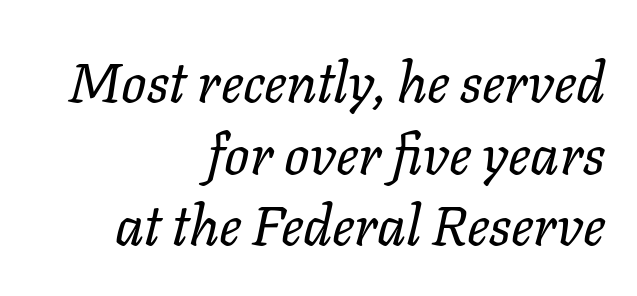
{"italic": "yes", "lean": "right", "slant_degrees": 11, "bold": "no", "weight": "regular", "width": "normal", "stroke_contrast": "low", "x_height": "medium", "monospaced": "no", "underline": "no", "align": "right", "line_spacing": "normal", "line_spacing_ratio": 1.28, "letter_spacing": "normal", "letter_spacing_em": 0.0, "glyph_px": 56}
